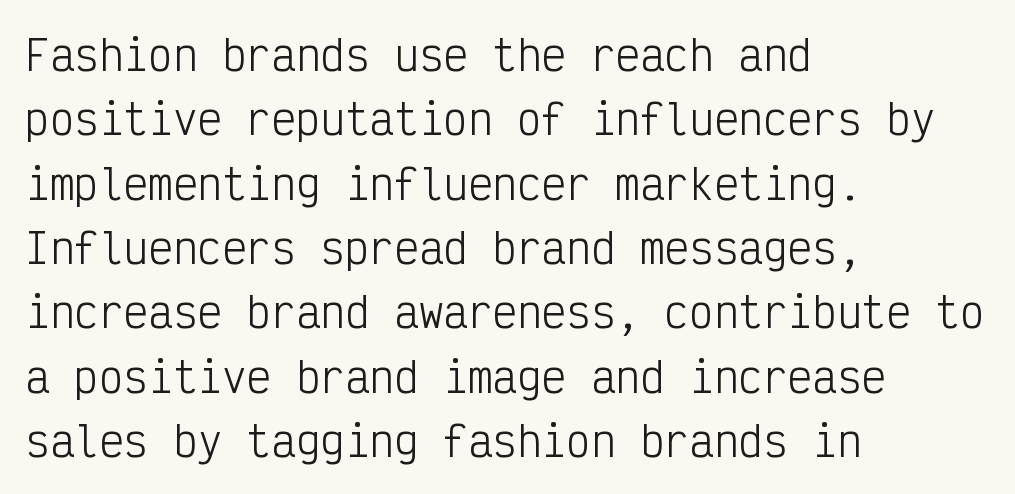
This sample keeps an unexceptional amount of space between lines. Leftover space on each line is placed entirely after the last word. Beneath every word, the page is bare. Spacing between characters is what you'd get straight out of the box.
